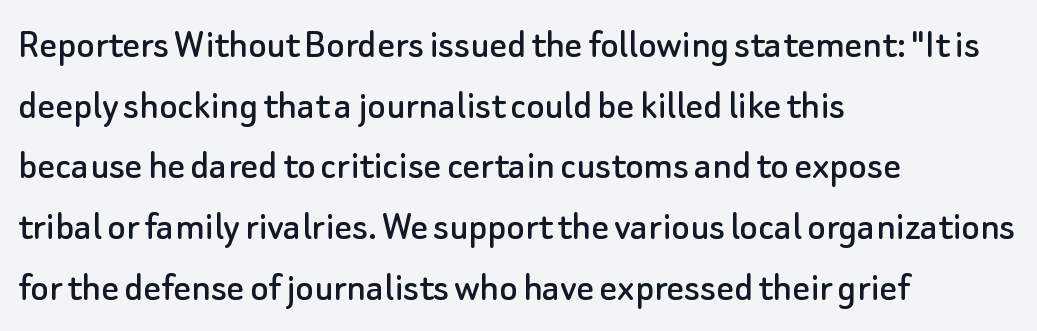
The image shows 43 px sans-serif type, upright; set left-aligned, normal line spacing (1.41x), normal letter spacing, not underlined; low stroke contrast and a small x-height.
